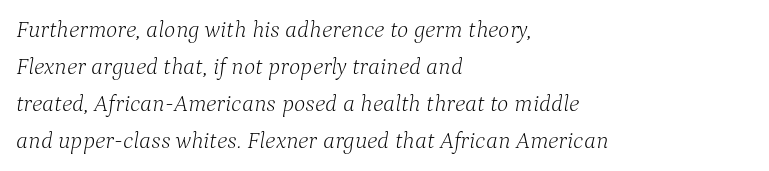
{"italic": "yes", "lean": "right", "slant_degrees": 9, "bold": "no", "underline": "no", "align": "left", "line_spacing": "normal", "line_spacing_ratio": 1.54, "letter_spacing": "normal", "letter_spacing_em": 0.0, "glyph_px": 24}
